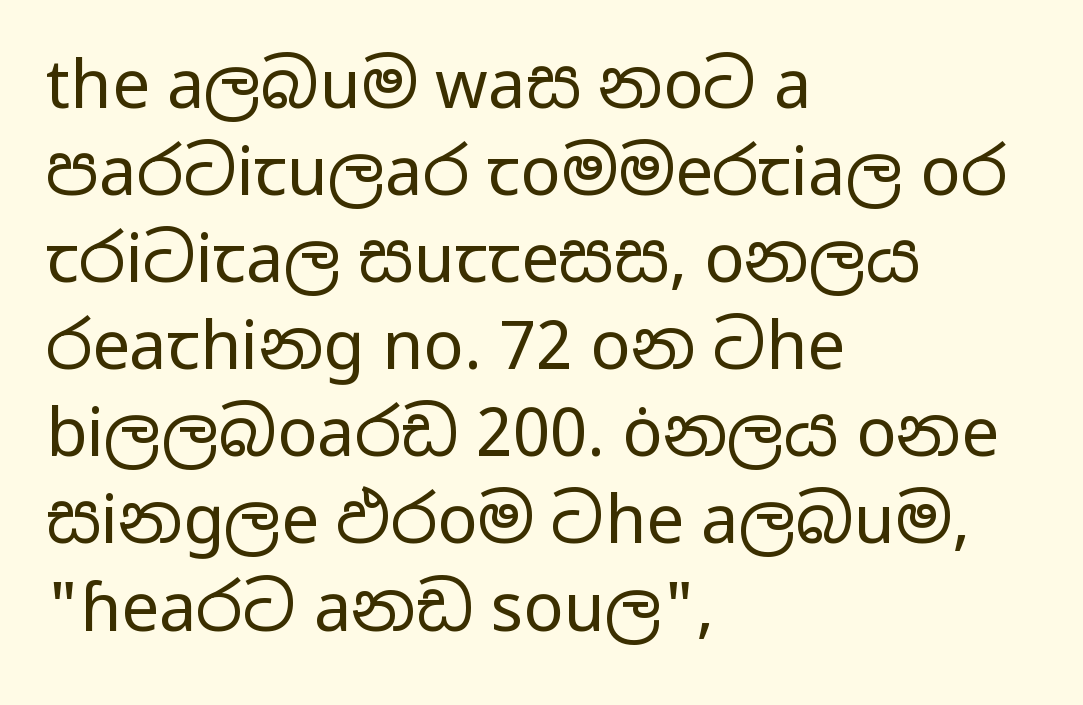
Quick note: interline space is typical. Between one letter and the next there's only the usual sliver of space. The weight tops out at a normal text grade. Any mark beneath the type? The region is blank. The designer went with a sans here, leaving each stem footless.
